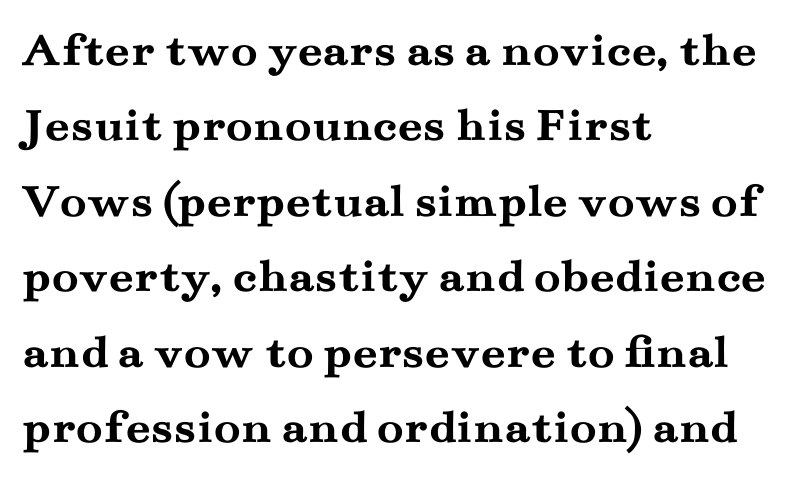
Check under the words: just untouched page. A serif font was chosen for this passage. The letters sit at their default tracking, neither squeezed nor spread. The ragged edge is on the right, which tells us the setting is flush left.
